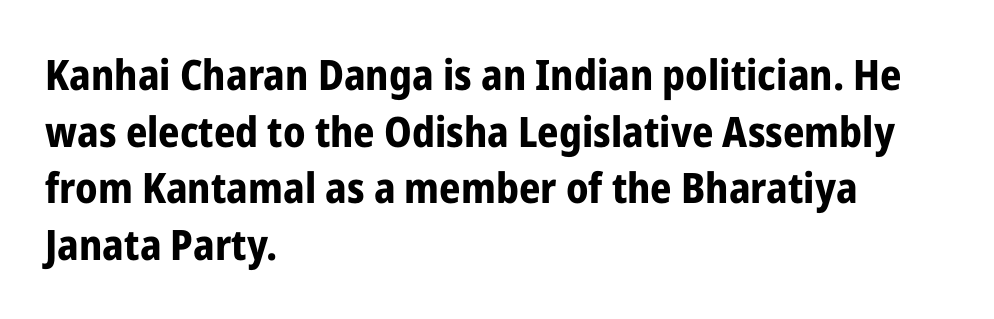
{"serif": "no", "italic": "no", "bold": "yes", "weight": "bold", "width": "condensed", "stroke_contrast": "low", "x_height": "medium", "monospaced": "no", "underline": "no", "align": "left", "line_spacing": "normal", "line_spacing_ratio": 1.35, "letter_spacing": "normal", "letter_spacing_em": 0.0, "glyph_px": 42}
